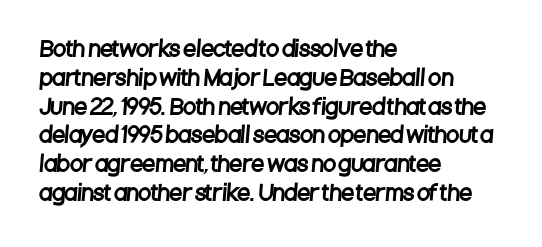
The image shows 21 px text type; set left-aligned, normal line spacing (1.37x), normal letter spacing, not underlined.
